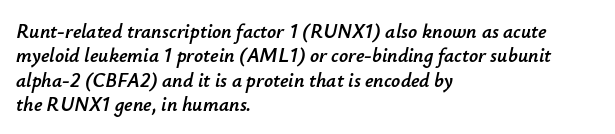
Q: Is the text italic (slanted)? A: Yes, it leans right by about 12 degrees.
Q: Is the text underlined? A: No.
Q: How is the paragraph aligned? A: Left-aligned.
Q: Is the spacing between letters normal or unusually wide? A: Normal.
